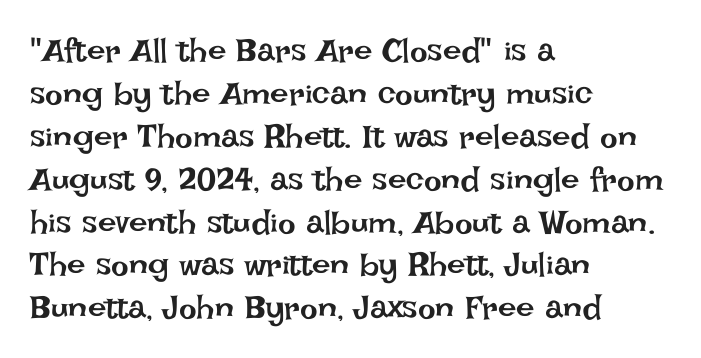
{"italic": "no", "bold": "no", "weight": "regular", "width": "normal", "stroke_contrast": "low", "x_height": "large", "monospaced": "no", "underline": "no", "align": "left", "line_spacing": "normal", "line_spacing_ratio": 1.3, "letter_spacing": "normal", "letter_spacing_em": 0.0, "glyph_px": 33}
